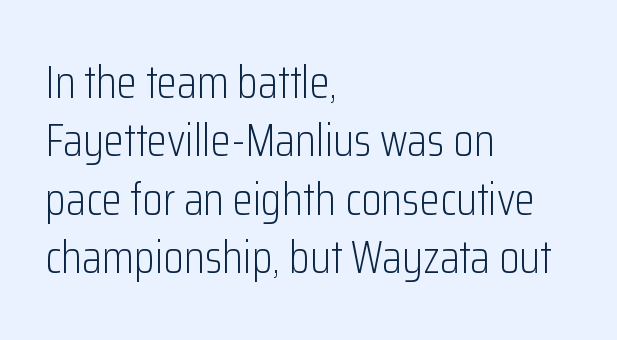
The letterforms sit at book weight or below. Normally led — the rows are evenly, conventionally spaced. The string is rendered with underlining switched off. Tracking here is standard; glyphs follow each other at the usual distance. The passage is arranged the way most books set body copy — flush left. You can tell it's not italic because the verticals are truly vertical.
